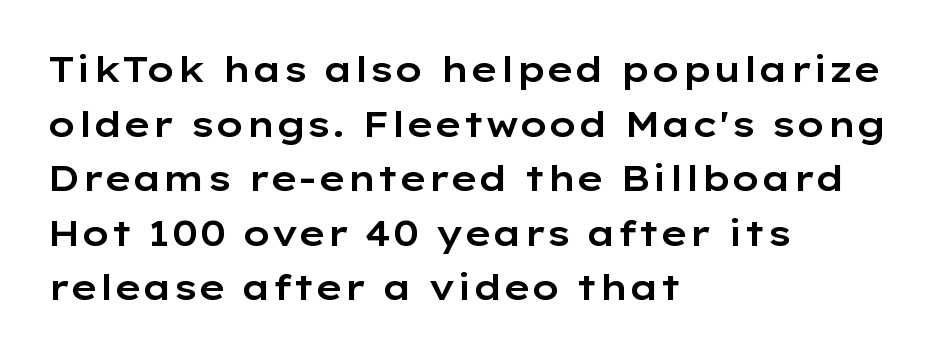
{"serif": "no", "italic": "no", "width": "wide", "stroke_contrast": "low", "x_height": "medium", "monospaced": "no", "underline": "no", "align": "left", "line_spacing": "normal", "line_spacing_ratio": 1.56, "letter_spacing": "normal", "letter_spacing_em": 0.0, "glyph_px": 35}
